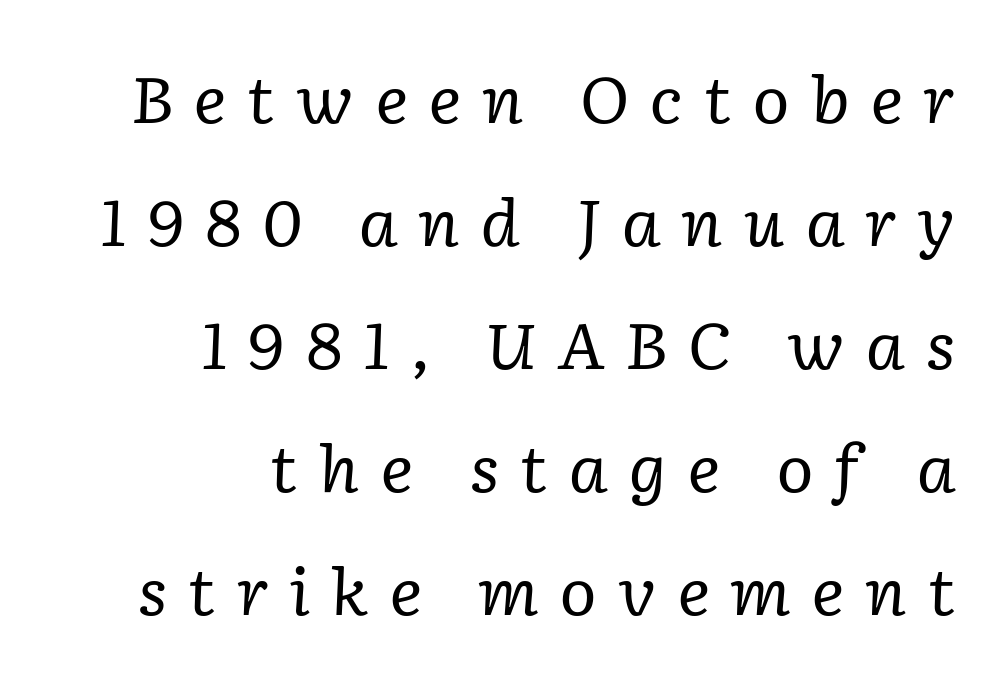
Each row of text sits above clean, open space. The font's italic variant was chosen for this text. No chunkiness to these letters — they're not bold. Observe the serifs anchoring each vertical stroke in this sample. Short and long lines alike share a common ending point at right. The rendering uses a large line-height, opening up the rows.
